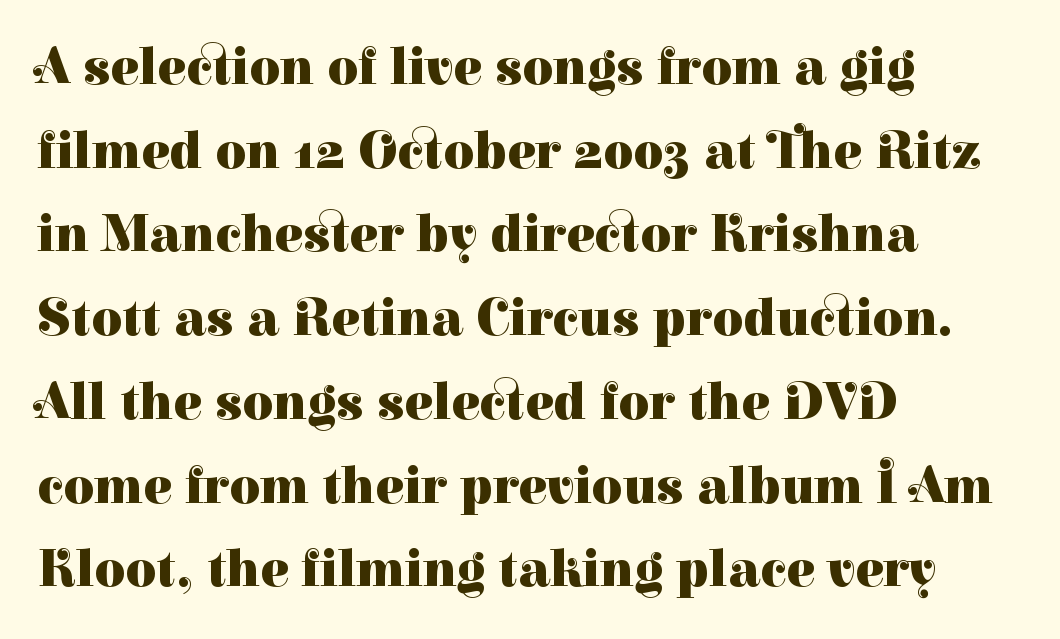
Q: Is the text bold? A: Yes.
Q: Is the text italic (slanted)? A: No, it is upright.
Q: Is the typeface a serif or a sans-serif typeface? A: Serif.
Q: Is the text underlined? A: No.
Q: How is the paragraph aligned? A: Left-aligned.
Q: Is the spacing between letters normal or unusually wide? A: Normal.
Q: Is the spacing between lines tight, normal or loose? A: Normal.
Q: Width (condensed, normal, or wide)? A: Normal.
Q: Stroke contrast? A: High.
Q: x-height? A: Medium.
Q: Monospaced? A: No.
